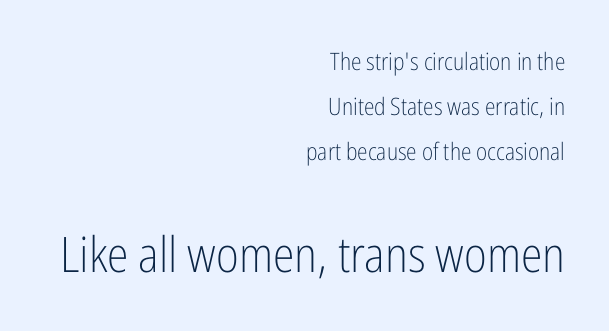
Do the characters align in a grid? No, the font is proportional. Compared with typical body copy, the letter spacing here is the same. A quiet, ordinary-to-light weight characterises the typeface. The space beneath each line is pristine and unruled. The designer gave the closing block more size than the opening block.
